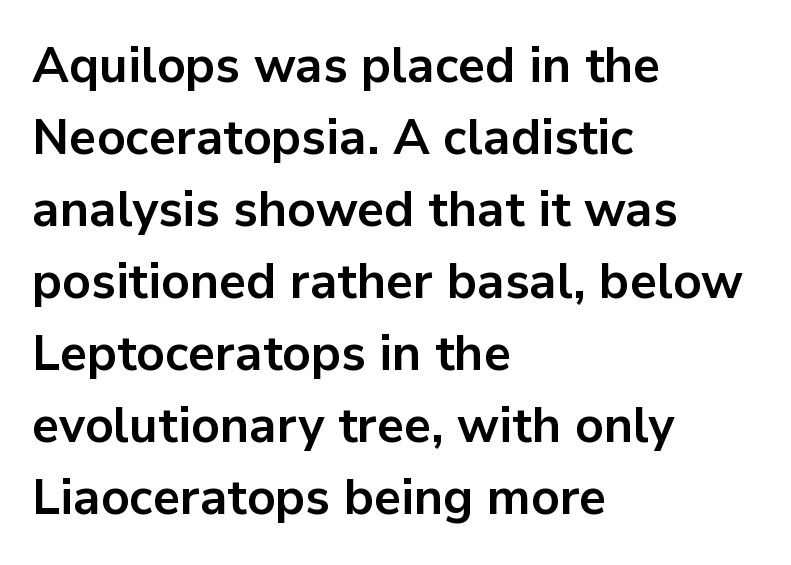
The image shows 49 px bold sans-serif type, upright; set left-aligned, normal line spacing (1.47x), normal letter spacing, not underlined; low stroke contrast and a medium x-height.
